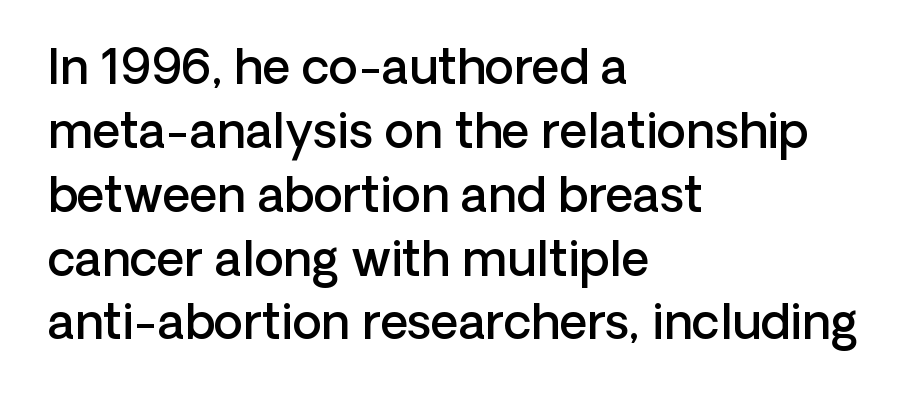
{"serif": "no", "italic": "no", "bold": "semi", "weight": "semibold", "width": "normal", "stroke_contrast": "low", "x_height": "medium", "monospaced": "no", "underline": "no", "align": "left", "line_spacing": "normal", "line_spacing_ratio": 1.33, "letter_spacing": "normal", "letter_spacing_em": 0.0, "glyph_px": 48}
